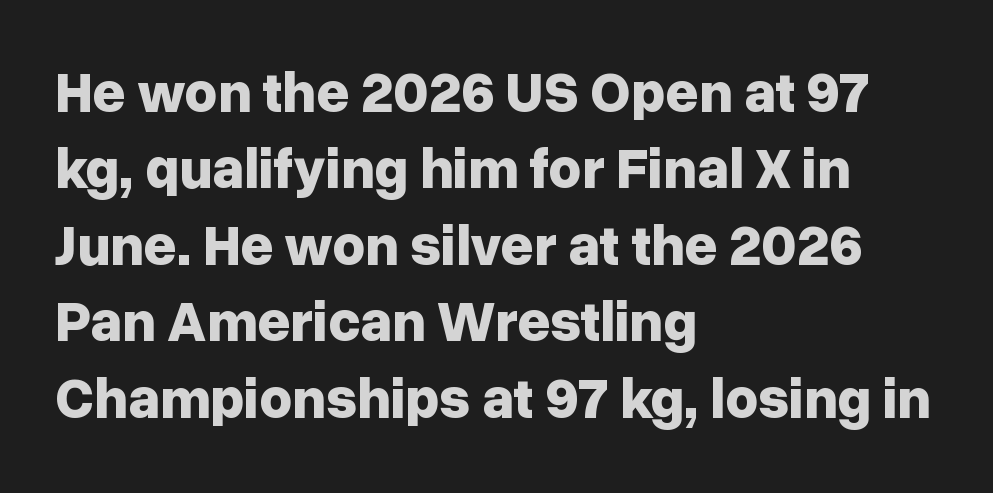
The image shows 57 px bold sans-serif type, upright; set left-aligned, normal line spacing (1.34x), normal letter spacing, not underlined; low stroke contrast and a medium x-height.
